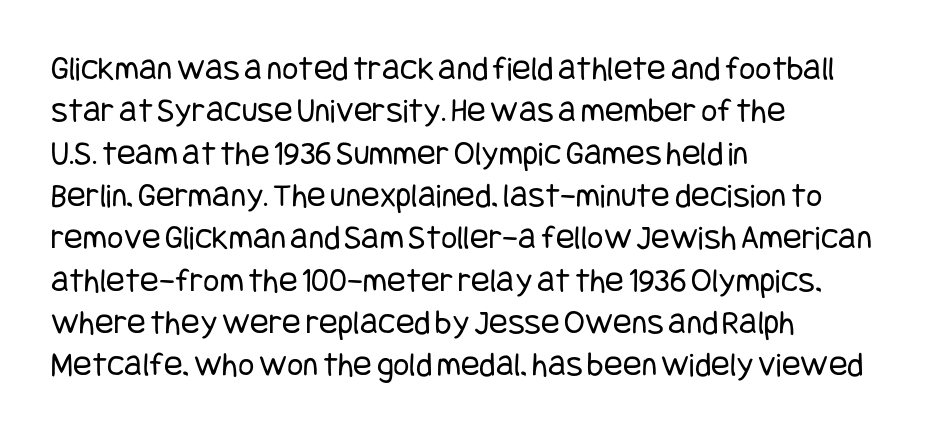
The image shows 35 px regular-weight, condensed sans-serif type, upright; set left-aligned, line spacing 1.21x, normal letter spacing, not underlined; low stroke contrast and a large x-height.
